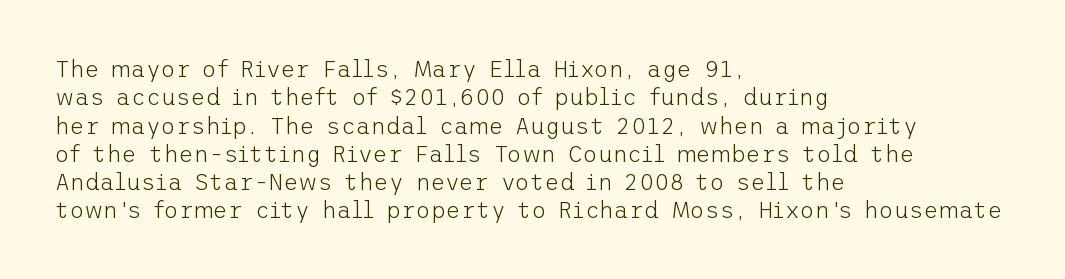
Nobody touched the tracking dial on this one. Visually the block forms a straight wall on the left and a jagged coastline on the right. Posture: upright roman. Beneath every word, the page is bare.
